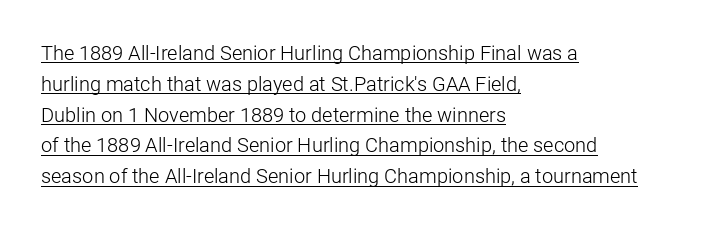
Q: Is the text bold? A: No.
Q: Is the text italic (slanted)? A: No, it is upright.
Q: Is the text underlined? A: Yes.
Q: How is the paragraph aligned? A: Left-aligned.
Q: Is the spacing between letters normal or unusually wide? A: Normal.
Q: Is the spacing between lines tight, normal or loose? A: Normal.
